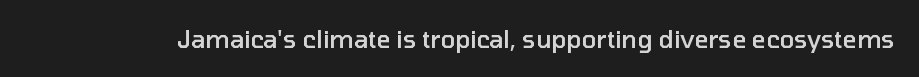
The image shows 24 px text type, upright; set normal letter spacing, not underlined.
